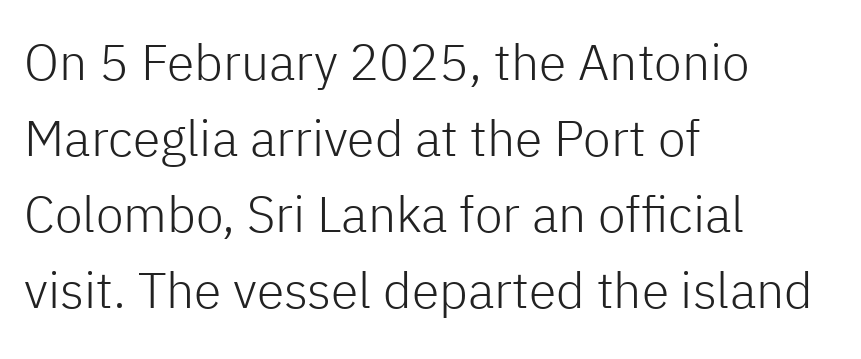
The image shows 50 px light sans-serif type, upright; set left-aligned, normal line spacing (1.52x), normal letter spacing, not underlined; low stroke contrast and a medium x-height.
